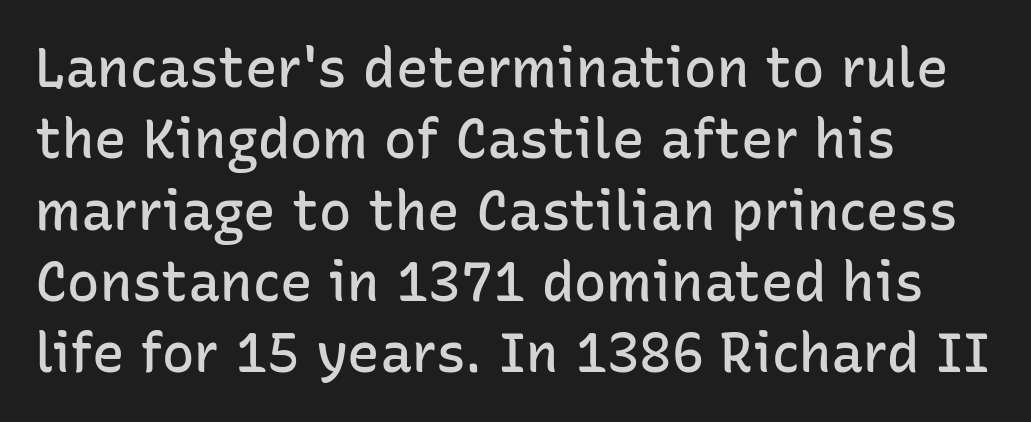
Here the glyphs are tracked normally, forming tight word shapes. This sample has the flowing, uneven cadence of proportional lettering. The face used here is a semibold: visibly heavier than regular, lighter than bold. A normal amount of white space separates one row of letters from the next.
